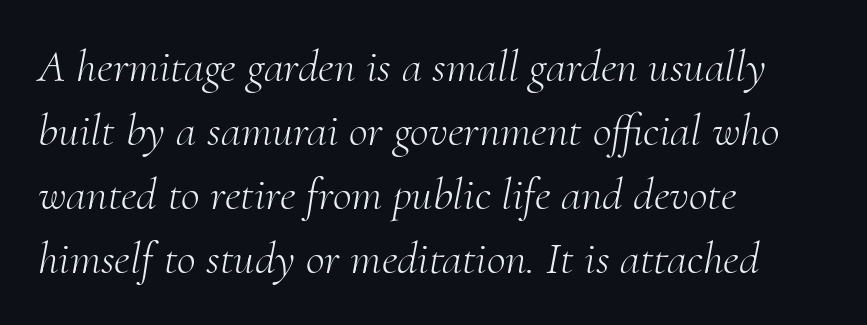
The setting favours the left margin, as ordinary paragraphs usually do. Here the glyphs are tracked normally, forming tight word shapes. Old-style or modern, the face here clearly has serifs. Check the space under the baseline: it is left empty.
